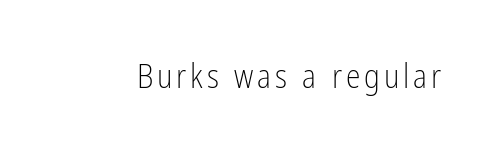
Q: Is the text bold? A: No.
Q: Is the text italic (slanted)? A: No, it is upright.
Q: Is the typeface a serif or a sans-serif typeface? A: Sans-serif.
Q: Is the text underlined? A: No.
Q: Width (condensed, normal, or wide)? A: Condensed.
Q: Stroke contrast? A: Low.
Q: x-height? A: Medium.
Q: Monospaced? A: No.
